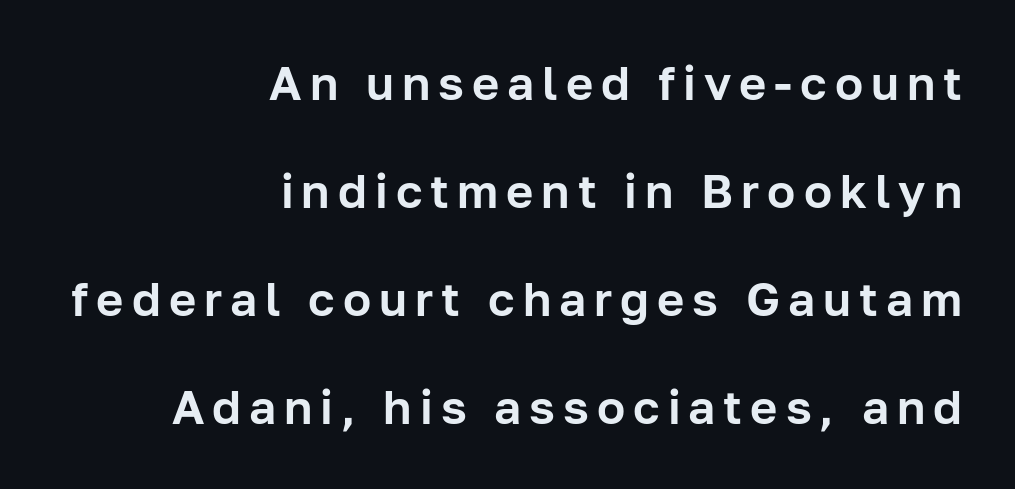
{"serif": "no", "italic": "no", "width": "normal", "stroke_contrast": "low", "x_height": "medium", "monospaced": "no", "underline": "no", "align": "right", "line_spacing": "loose", "line_spacing_ratio": 2.3, "glyph_px": 47}
